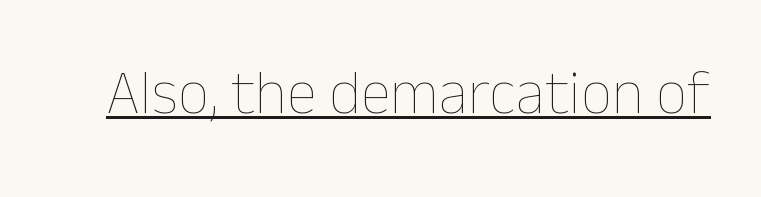
Q: Is the text bold? A: No.
Q: Is the text italic (slanted)? A: No, it is upright.
Q: Is the text underlined? A: Yes.
Q: Is the spacing between letters normal or unusually wide? A: Normal.
Q: Width (condensed, normal, or wide)? A: Normal.
Q: Stroke contrast? A: Low.
Q: x-height? A: Medium.
Q: Monospaced? A: No.
